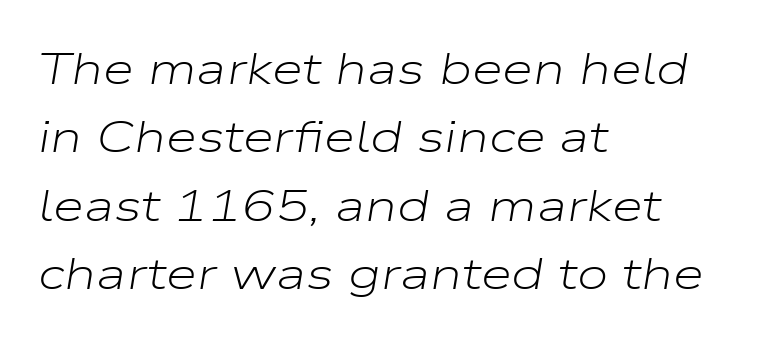
Q: Is the text bold? A: No.
Q: Is the text italic (slanted)? A: Yes, it leans right by about 9 degrees.
Q: Is the text underlined? A: No.
Q: How is the paragraph aligned? A: Left-aligned.
Q: Is the spacing between letters normal or unusually wide? A: Normal.
Q: Is the spacing between lines tight, normal or loose? A: Normal.
Q: Width (condensed, normal, or wide)? A: Wide.
Q: Stroke contrast? A: Low.
Q: x-height? A: Medium.
Q: Monospaced? A: No.
